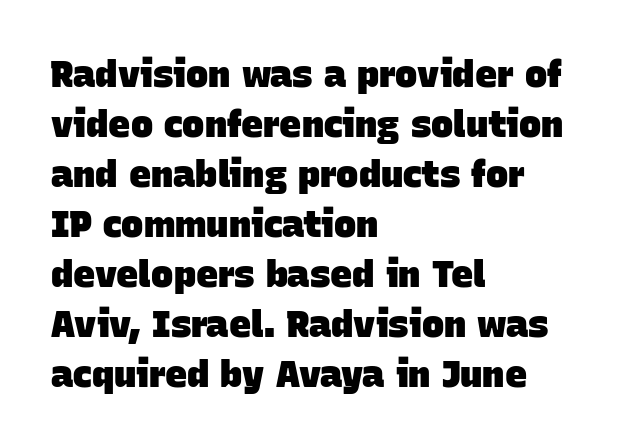
The image shows 37 px heavy sans-serif type; set left-aligned, normal line spacing (1.35x), normal letter spacing, not underlined; low stroke contrast and a large x-height.
